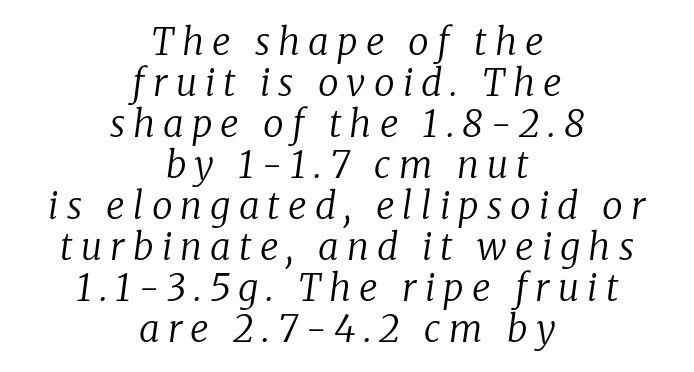
Q: Is the text bold? A: No.
Q: Is the text italic (slanted)? A: Yes, it leans right by about 8 degrees.
Q: Is the typeface a serif or a sans-serif typeface? A: Serif.
Q: Is the text underlined? A: No.
Q: How is the paragraph aligned? A: Centered.
Q: Is the spacing between letters normal or unusually wide? A: Unusually wide.
Q: Is the spacing between lines tight, normal or loose? A: Tight.
Q: Width (condensed, normal, or wide)? A: Normal.
Q: Stroke contrast? A: Low.
Q: x-height? A: Medium.
Q: Monospaced? A: No.
